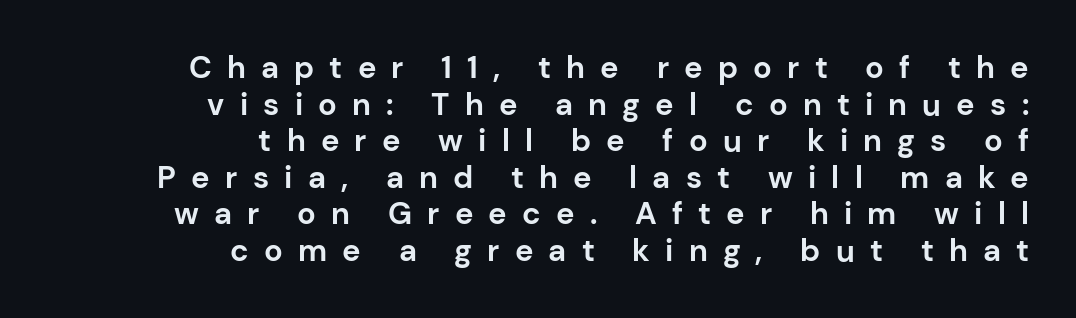
Right-aligned paragraph, ragged on the left. This is sans-serif lettering, the kind often seen on screens and signage. The letters stand straight up with perfectly vertical stems. Caption: bold face, heavy strokes. There is plenty of visible air inserted between adjacent glyphs.
